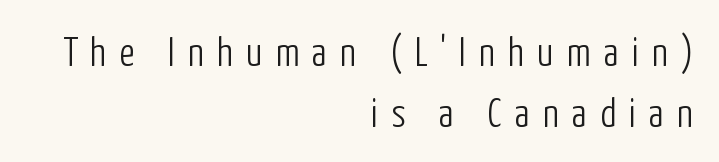
The image shows 40 px light, condensed sans-serif type, upright; set right-aligned, normal line spacing (1.53x), unusually wide letter spacing (+0.33 em), not underlined; low stroke contrast and a medium x-height.
